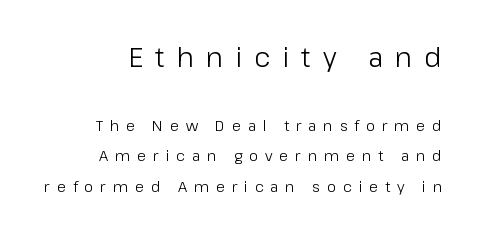
Does the lettering tilt? It doesn't — this is upright. A flush-right, rag-left setting is used for this passage. The type is letterspaced generously, with wide tracking. A typesetter would call this leading open, well beyond the default. The passage shown begins with its larger block and ends with its smaller one. Letters rest on an invisible, unmarked baseline.
